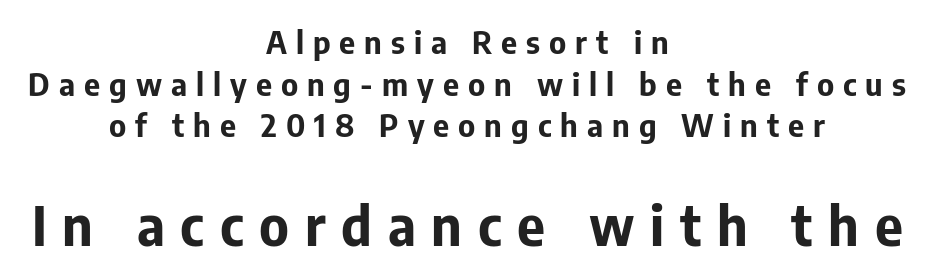
These lines have a slow, spaced-out rhythm from letter to letter. Each letter keeps its own natural width here, so spacing adapts to shape. Ascenders rise straight up at ninety degrees. The block sitting lower on the canvas is the one with enlarged characters.
